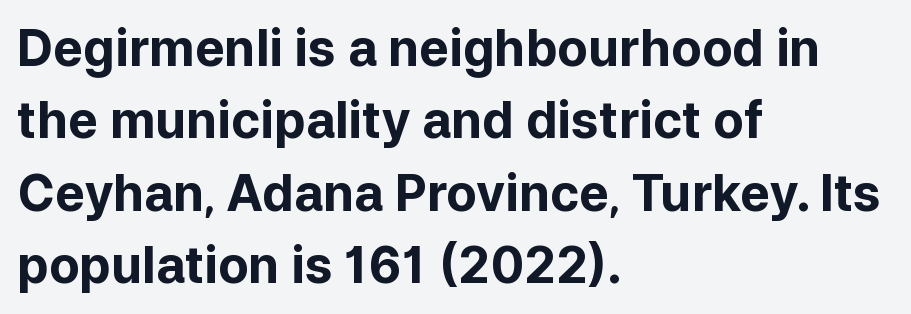
The image shows 50 px bold sans-serif type, upright; set left-aligned, normal line spacing (1.45x), normal letter spacing, not underlined; low stroke contrast and a medium x-height.
